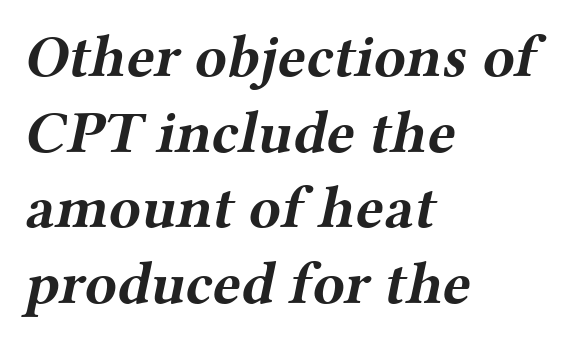
Q: Is the text bold? A: Yes.
Q: Is the typeface a serif or a sans-serif typeface? A: Serif.
Q: Is the text underlined? A: No.
Q: How is the paragraph aligned? A: Left-aligned.
Q: Is the spacing between letters normal or unusually wide? A: Normal.
Q: Is the spacing between lines tight, normal or loose? A: Normal.
Q: Width (condensed, normal, or wide)? A: Wide.
Q: Stroke contrast? A: Medium.
Q: x-height? A: Medium.
Q: Monospaced? A: No.
